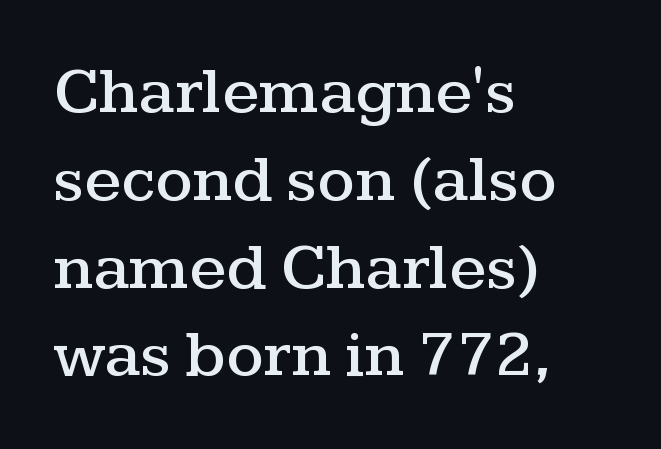
Q: Is the text italic (slanted)? A: No, it is upright.
Q: Is the typeface a serif or a sans-serif typeface? A: Serif.
Q: Is the text underlined? A: No.
Q: How is the paragraph aligned? A: Left-aligned.
Q: Is the spacing between letters normal or unusually wide? A: Normal.
Q: Is the spacing between lines tight, normal or loose? A: Normal.
Q: Width (condensed, normal, or wide)? A: Wide.
Q: Stroke contrast? A: Medium.
Q: x-height? A: Medium.
Q: Monospaced? A: No.
